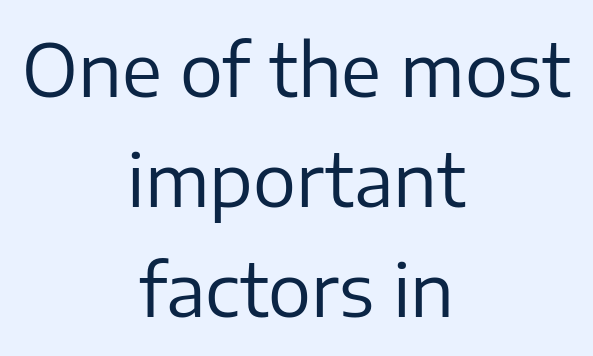
Q: Is the text bold? A: No.
Q: Is the text italic (slanted)? A: No, it is upright.
Q: Is the typeface a serif or a sans-serif typeface? A: Sans-serif.
Q: Is the text underlined? A: No.
Q: How is the paragraph aligned? A: Centered.
Q: Is the spacing between letters normal or unusually wide? A: Normal.
Q: Is the spacing between lines tight, normal or loose? A: Normal.
Q: Width (condensed, normal, or wide)? A: Normal.
Q: Stroke contrast? A: Low.
Q: x-height? A: Medium.
Q: Monospaced? A: No.
